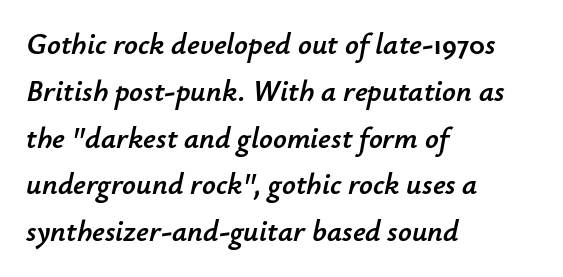
The whole block is typeset with a tilt. The zone under the glyphs is completely vacant. In terms of leading, this rendering sits right in the middle. Typeset ragged right — the left edge is the straight one. A typesetter would call this proportional, since set widths differ per character.
